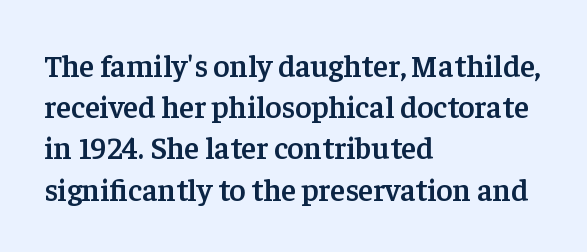
The image shows 31 px semibold serif type, upright; set left-aligned, normal line spacing (1.33x), normal letter spacing, not underlined; low stroke contrast and a medium x-height.
